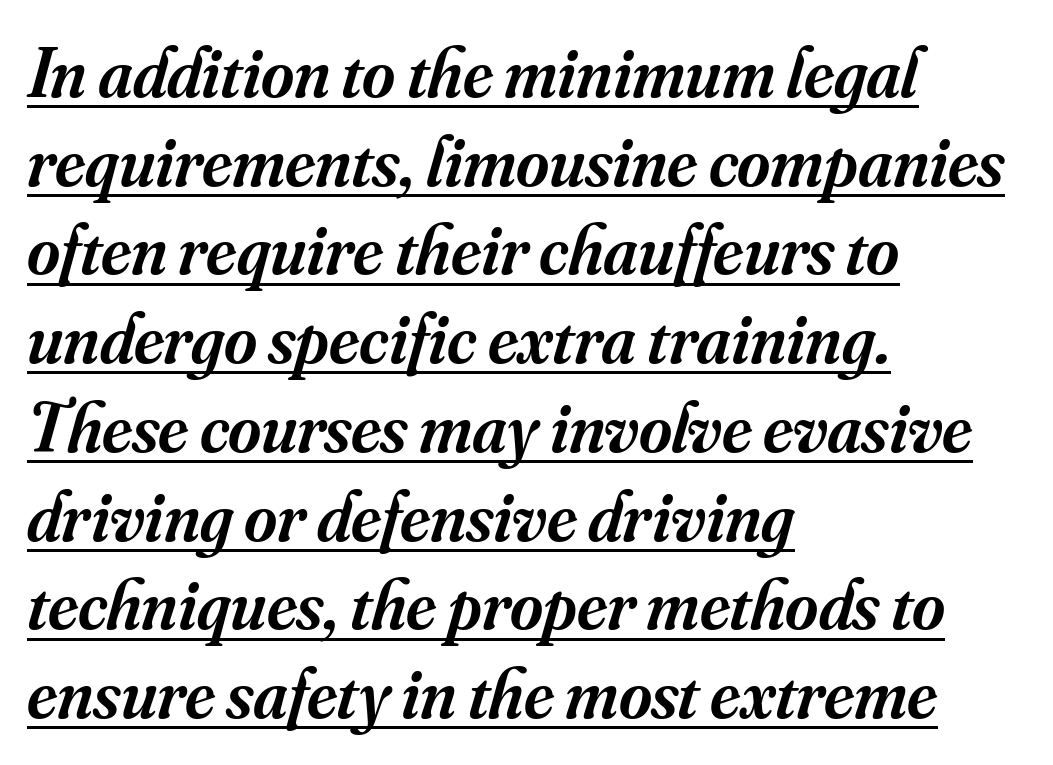
Q: Is the text bold? A: Semi-bold.
Q: Is the text italic (slanted)? A: Yes, it leans right by about 16 degrees.
Q: Is the typeface a serif or a sans-serif typeface? A: Serif.
Q: Is the text underlined? A: Yes.
Q: How is the paragraph aligned? A: Left-aligned.
Q: Is the spacing between letters normal or unusually wide? A: Normal.
Q: Is the spacing between lines tight, normal or loose? A: Normal.
Q: Width (condensed, normal, or wide)? A: Normal.
Q: Stroke contrast? A: Medium.
Q: x-height? A: Small.
Q: Monospaced? A: No.
